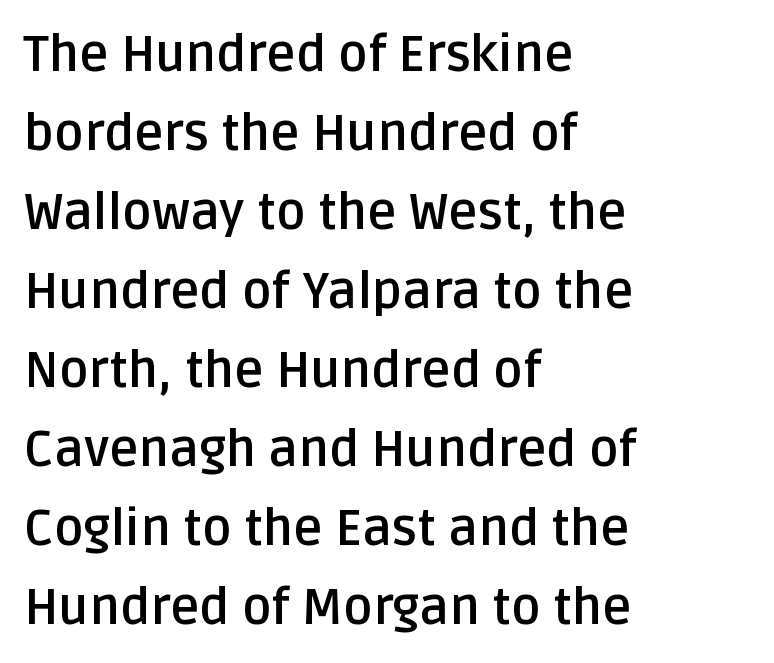
The image shows 50 px semibold sans-serif type, upright; set left-aligned, normal line spacing (1.58x), normal letter spacing, not underlined; low stroke contrast and a large x-height.
